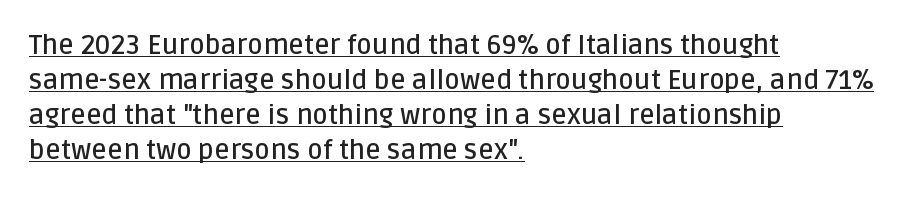
{"italic": "no", "bold": "semi", "underline": "yes", "align": "left", "line_spacing": "normal", "line_spacing_ratio": 1.3, "letter_spacing": "normal", "letter_spacing_em": 0.0, "glyph_px": 27}
